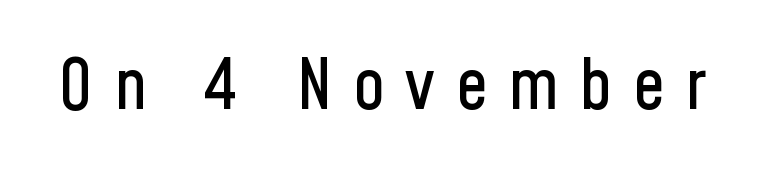
The image shows 70 px condensed sans-serif type, upright; set unusually wide letter spacing (+0.3 em), not underlined; low stroke contrast and a medium x-height.
